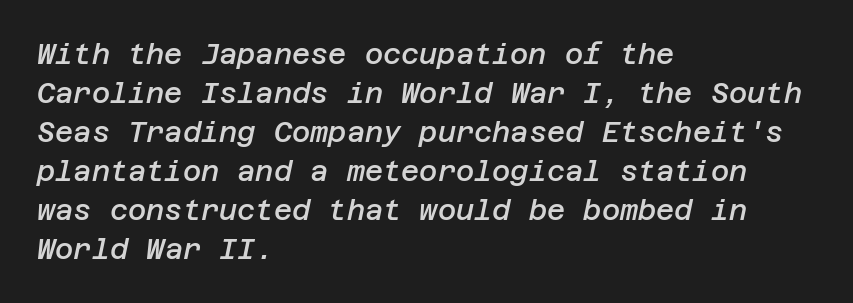
{"italic": "yes", "lean": "right", "slant_degrees": 12, "bold": "semi", "weight": "semibold", "width": "normal", "stroke_contrast": "low", "x_height": "large", "underline": "no", "align": "left", "line_spacing": "normal", "line_spacing_ratio": 1.39, "letter_spacing": "normal", "letter_spacing_em": 0.0, "glyph_px": 28}
